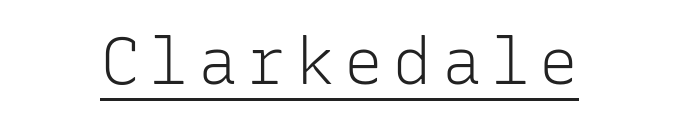
Q: Is the text bold? A: No.
Q: Is the text italic (slanted)? A: No, it is upright.
Q: Is the typeface a serif or a sans-serif typeface? A: Sans-serif.
Q: Is the text underlined? A: Yes.
Q: Width (condensed, normal, or wide)? A: Normal.
Q: Stroke contrast? A: Low.
Q: x-height? A: Medium.
Q: Monospaced? A: Yes.
